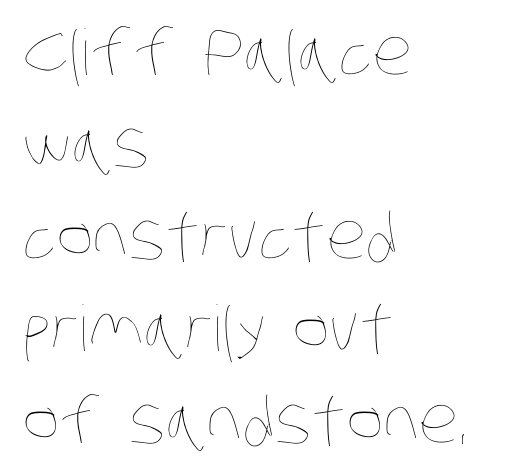
Q: Is the text bold? A: No.
Q: Is the text underlined? A: No.
Q: How is the paragraph aligned? A: Left-aligned.
Q: Is the spacing between letters normal or unusually wide? A: Normal.
Q: Is the spacing between lines tight, normal or loose? A: Normal.
Q: Width (condensed, normal, or wide)? A: Condensed.
Q: Stroke contrast? A: Low.
Q: x-height? A: Large.
Q: Monospaced? A: No.
